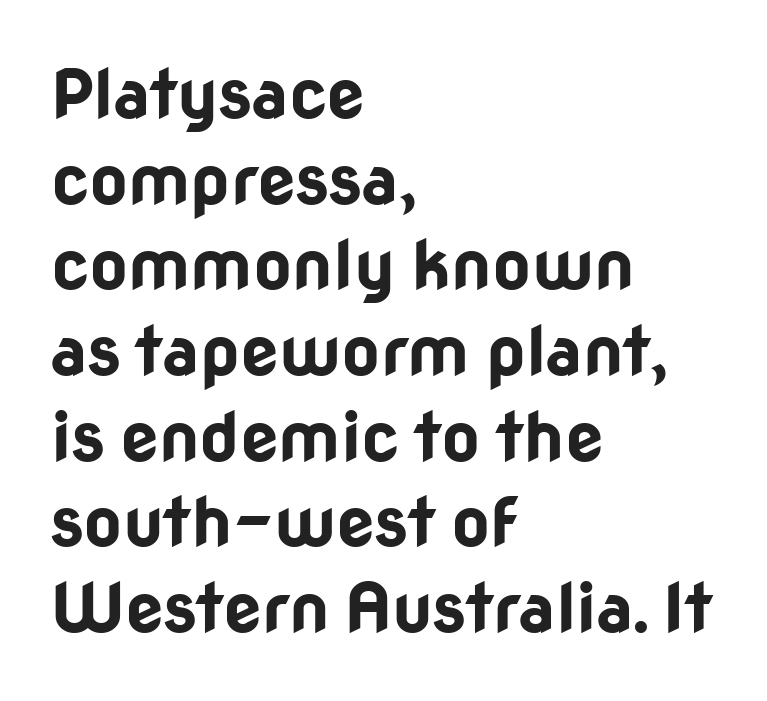
Look at the bottom of the vertical strokes: they stop flat, with no serifs. Typeset ragged right — the left edge is the straight one. Looks like regular typesetting: each glyph gets only the width it needs. Honestly, there is no underline to notice here at all. No extra tracking has been applied to these lines.
